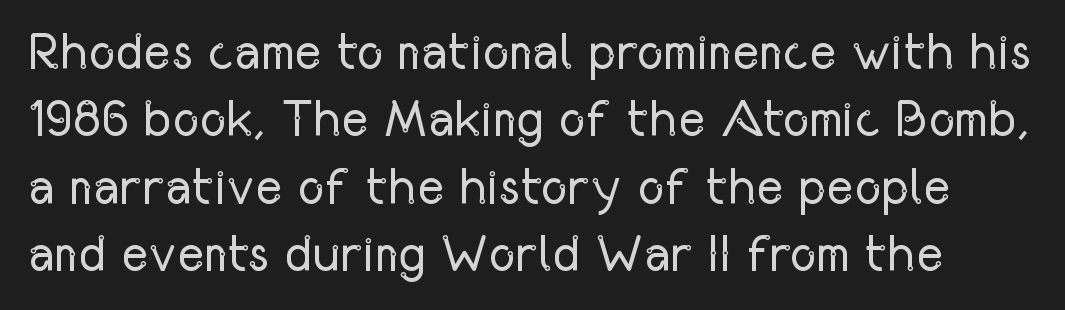
The image shows 51 px regular-weight, condensed sans-serif type, upright; set normal line spacing (1.32x), normal letter spacing, not underlined; low stroke contrast and a medium x-height.
